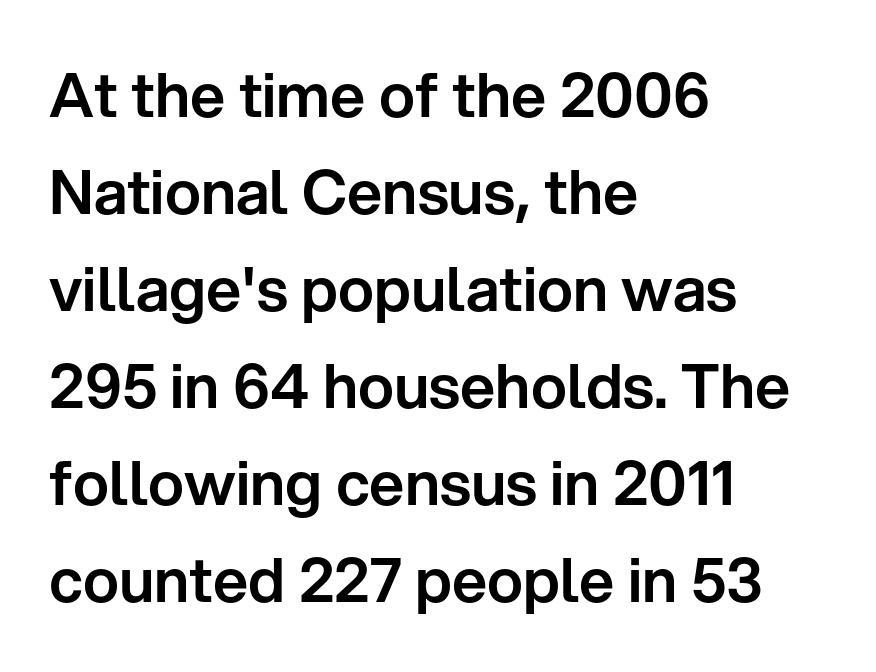
{"serif": "no", "italic": "no", "width": "normal", "stroke_contrast": "low", "x_height": "medium", "monospaced": "no", "underline": "no", "align": "left", "line_spacing": "normal", "line_spacing_ratio": 1.59, "letter_spacing": "normal", "letter_spacing_em": 0.0, "glyph_px": 61}
